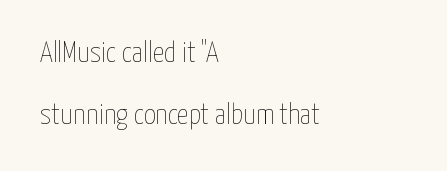
Honestly, the rows look like they've been pulled way apart. The specimen reads as upright at a glance. Each row of text sits above clean, open space. The horizontal fit of the characters is conventional and even. Alignment: flush left. Varying glyph widths throughout — classic text-font behaviour.
